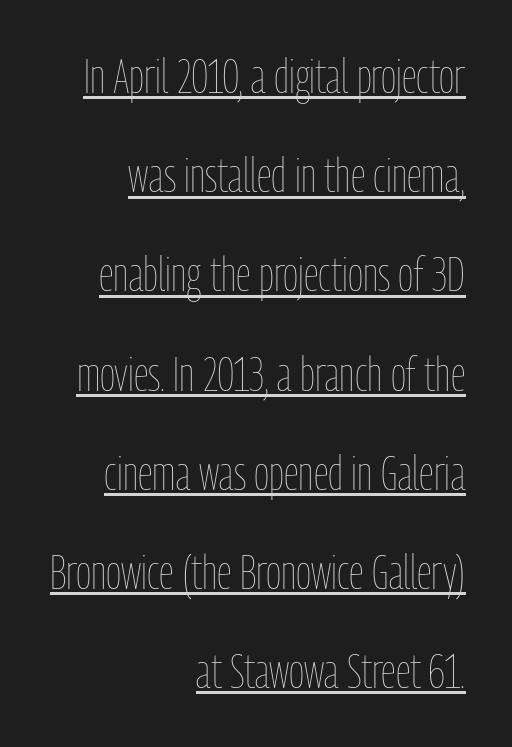
The image shows 47 px thin, condensed type, upright; set right-aligned, loose line spacing (2.11x), normal letter spacing, underlined; low stroke contrast and a medium x-height.
